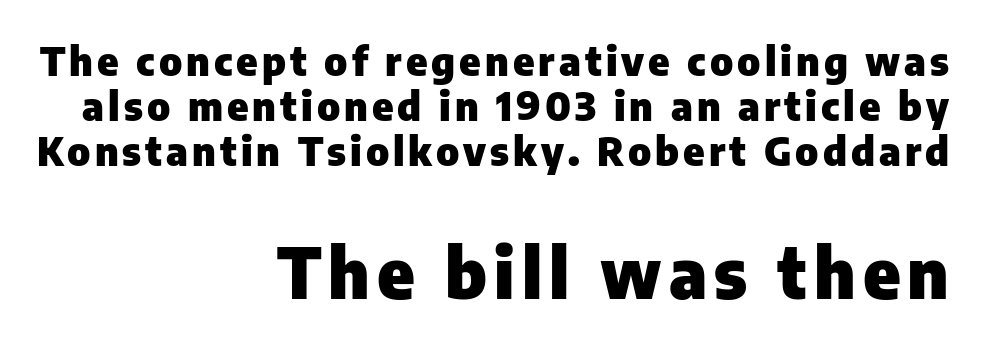
Q: Is the text bold? A: Yes.
Q: Is the text italic (slanted)? A: No, it is upright.
Q: Is the typeface a serif or a sans-serif typeface? A: Sans-serif.
Q: Is the text underlined? A: No.
Q: How is the paragraph aligned? A: Right-aligned.
Q: Is the spacing between lines tight, normal or loose? A: Tight.
Q: Which block of text is set in a larger size, the first (top) or the second (bottom)? A: The second (bottom) one.
Q: Width (condensed, normal, or wide)? A: Normal.
Q: Stroke contrast? A: Low.
Q: x-height? A: Medium.
Q: Monospaced? A: No.
